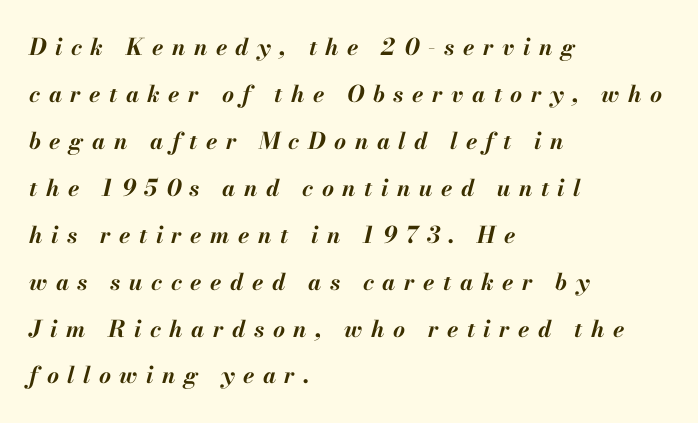
Q: Is the text bold? A: Yes.
Q: Is the text italic (slanted)? A: Yes, it leans right by about 13 degrees.
Q: Is the text underlined? A: No.
Q: How is the paragraph aligned? A: Left-aligned.
Q: Is the spacing between letters normal or unusually wide? A: Unusually wide.
Q: Is the spacing between lines tight, normal or loose? A: Loose.
